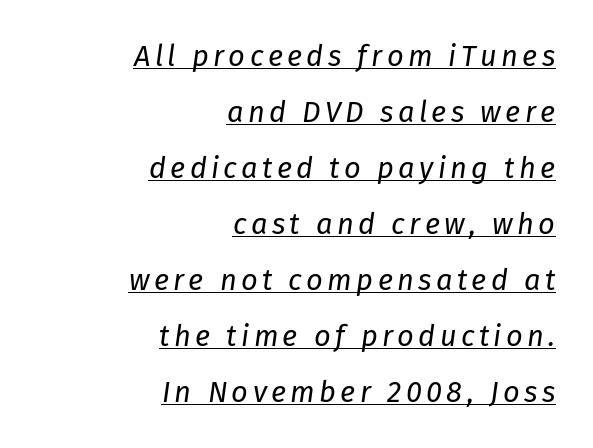
Q: Is the text bold? A: No.
Q: Is the text italic (slanted)? A: Yes, it leans right by about 8 degrees.
Q: Is the text underlined? A: Yes.
Q: How is the paragraph aligned? A: Right-aligned.
Q: Is the spacing between lines tight, normal or loose? A: Loose.
Q: Width (condensed, normal, or wide)? A: Normal.
Q: Stroke contrast? A: Low.
Q: x-height? A: Medium.
Q: Monospaced? A: No.
